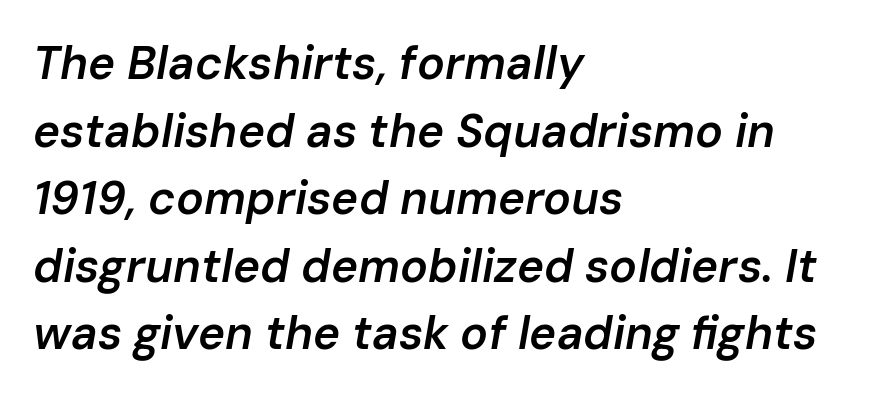
Looks like regular typesetting: each glyph gets only the width it needs. Underline: absent. Line beginnings align vertically; line endings do not. This is moderately heavy type, rendered in semibold. Quick note: italic.
